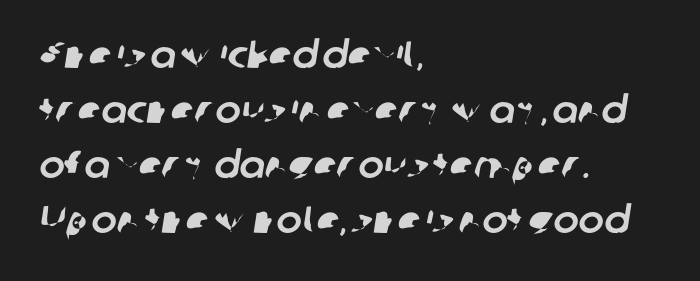
The lines in this sample share a left origin and differ only in where they stop. This sample keeps an unexceptional amount of space between lines. The face used here is rendered with its standard letterfit. The face used here is proportionally spaced, like ordinary book or web type. Words float on clear page, feet unadorned. Serif or sans? Sans — the stroke terminals are bare.
